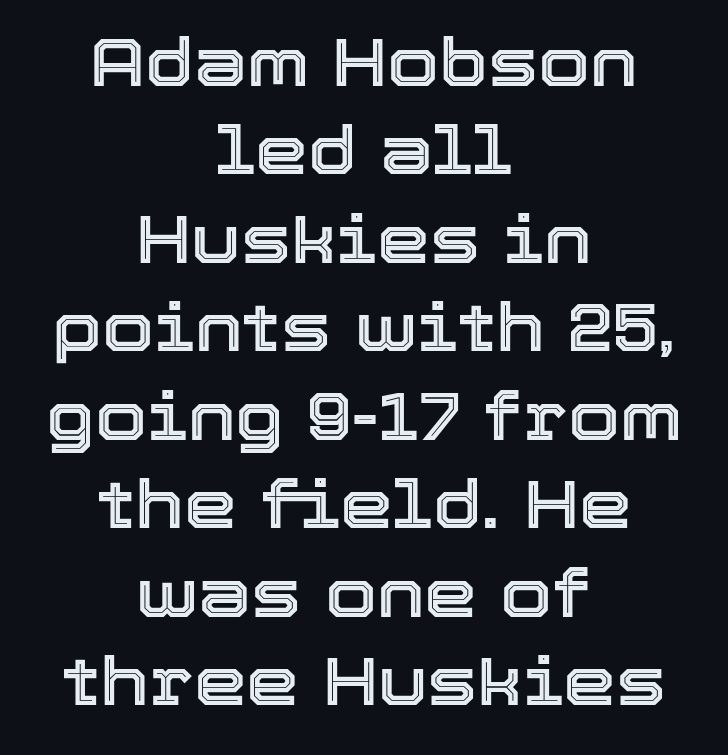
{"italic": "no", "width": "normal", "x_height": "medium", "monospaced": "no", "underline": "no", "align": "center", "line_spacing": "normal", "line_spacing_ratio": 1.32, "letter_spacing": "normal", "letter_spacing_em": 0.0, "glyph_px": 67}
